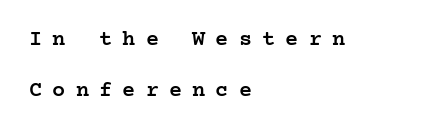
{"italic": "no", "bold": "semi", "underline": "no", "align": "left", "line_spacing": "loose", "line_spacing_ratio": 2.31, "letter_spacing": "wide", "letter_spacing_em": 0.46, "glyph_px": 22}
